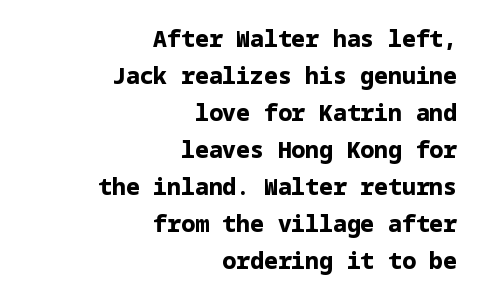
Q: Is the text bold? A: Yes.
Q: Is the text italic (slanted)? A: No, it is upright.
Q: Is the text underlined? A: No.
Q: How is the paragraph aligned? A: Right-aligned.
Q: Is the spacing between letters normal or unusually wide? A: Normal.
Q: Is the spacing between lines tight, normal or loose? A: Normal.
